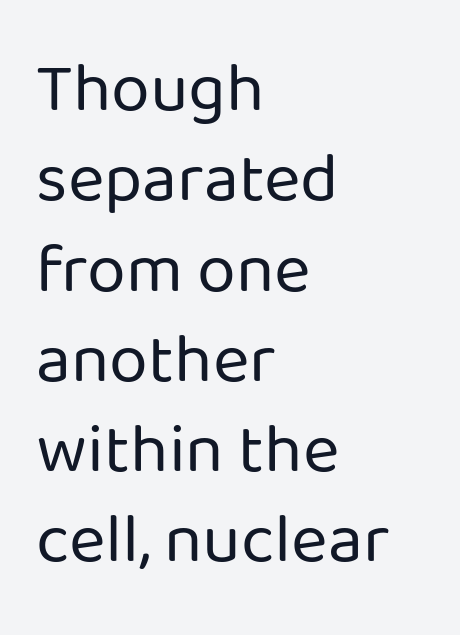
Q: Is the text bold? A: No.
Q: Is the text italic (slanted)? A: No, it is upright.
Q: Is the typeface a serif or a sans-serif typeface? A: Sans-serif.
Q: Is the text underlined? A: No.
Q: How is the paragraph aligned? A: Left-aligned.
Q: Is the spacing between letters normal or unusually wide? A: Normal.
Q: Is the spacing between lines tight, normal or loose? A: Normal.
Q: Width (condensed, normal, or wide)? A: Normal.
Q: Stroke contrast? A: Low.
Q: x-height? A: Medium.
Q: Monospaced? A: No.
